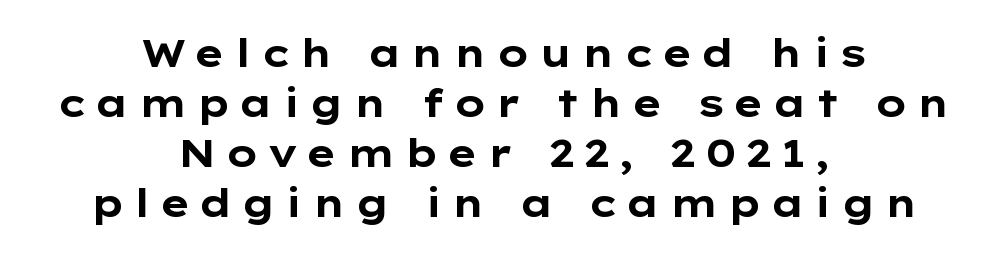
The image shows 39 px bold, wide sans-serif type, upright; set centered, normal line spacing (1.28x), unusually wide letter spacing (+0.21 em), not underlined; low stroke contrast and a medium x-height.
